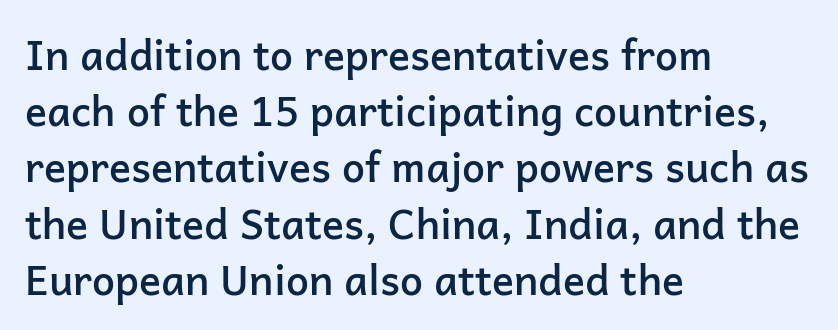
{"serif": "no", "italic": "no", "bold": "semi", "weight": "semibold", "width": "normal", "stroke_contrast": "low", "x_height": "medium", "monospaced": "no", "underline": "no", "align": "left", "line_spacing": "normal", "line_spacing_ratio": 1.37, "letter_spacing": "normal", "letter_spacing_em": 0.0, "glyph_px": 41}
